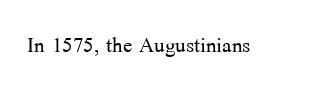
Q: Is the text bold? A: No.
Q: Is the text italic (slanted)? A: No, it is upright.
Q: Is the typeface a serif or a sans-serif typeface? A: Serif.
Q: Is the text underlined? A: No.
Q: Is the spacing between letters normal or unusually wide? A: Normal.
Q: Width (condensed, normal, or wide)? A: Normal.
Q: Stroke contrast? A: Medium.
Q: x-height? A: Medium.
Q: Monospaced? A: No.
